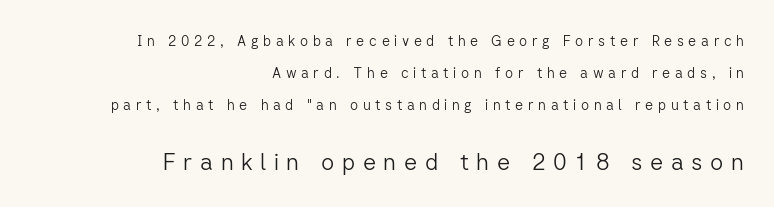
The image shows 23 px text type, upright; set right-aligned, loose line spacing (2.3x), unusually wide letter spacing (+0.33 em), not underlined; the second (bottom) block is 1.64x larger.
